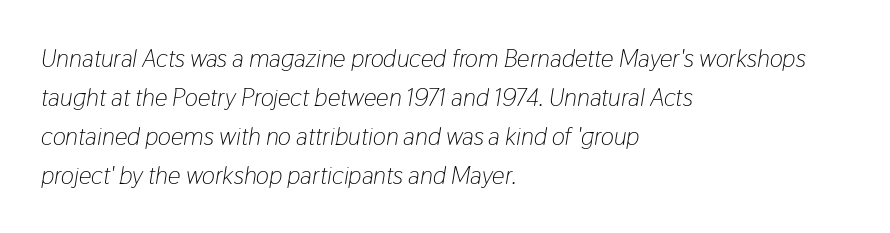
{"italic": "yes", "lean": "right", "slant_degrees": 9, "bold": "no", "underline": "no", "align": "left", "line_spacing": "normal", "line_spacing_ratio": 1.56, "letter_spacing": "normal", "letter_spacing_em": 0.0, "glyph_px": 25}
